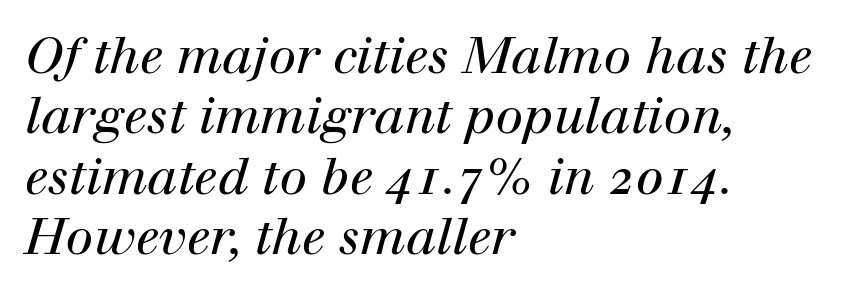
The image shows 50 px regular-weight serif type, italic (leaning right); set left-aligned, line spacing 1.21x, normal letter spacing, not underlined; high stroke contrast and a medium x-height.
